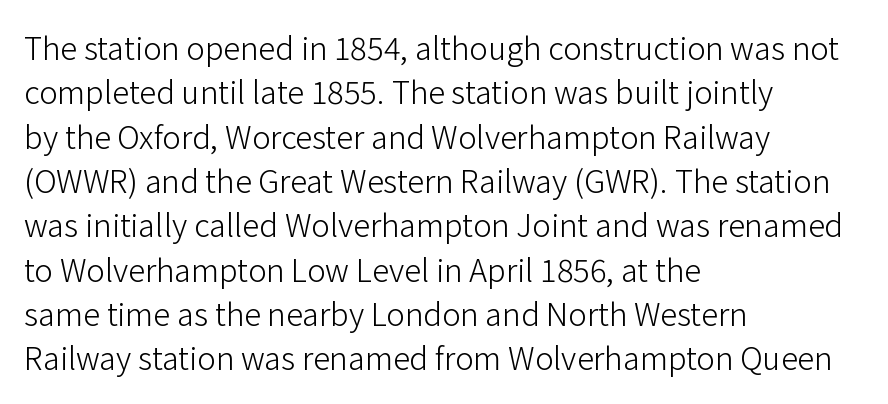
The image shows 31 px light sans-serif type, upright; set left-aligned, normal line spacing (1.43x), normal letter spacing, not underlined; low stroke contrast and a medium x-height.
